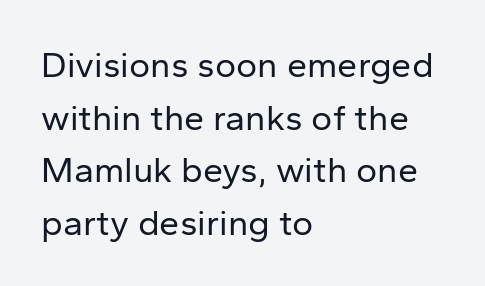
{"serif": "no", "italic": "no", "bold": "no", "weight": "regular", "width": "normal", "stroke_contrast": "low", "x_height": "medium", "monospaced": "no", "underline": "no", "align": "left", "line_spacing": "normal", "line_spacing_ratio": 1.46, "letter_spacing": "normal", "letter_spacing_em": 0.0, "glyph_px": 36}
